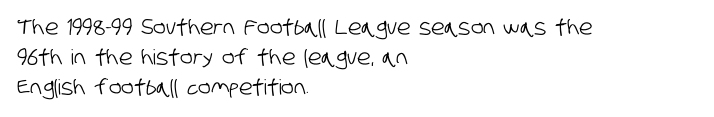
Lines of text with bare space underneath. A classic flush-left, rag-right setting is used for this passage. A typesetter would call this leading conventional body-copy spacing. This rendering leaves character spacing at its baseline value.
